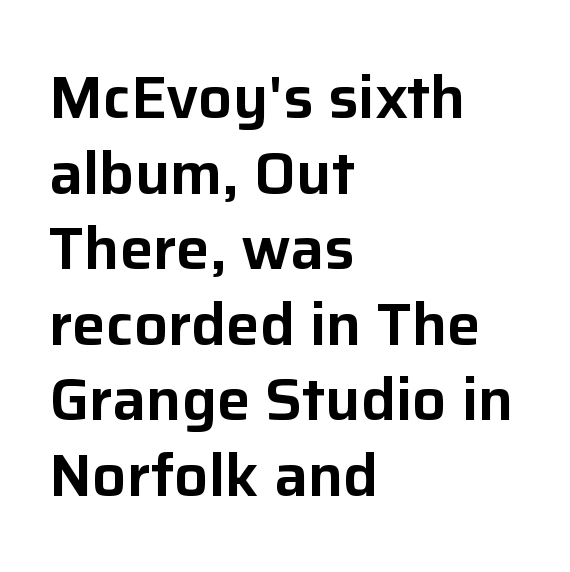
The image shows 60 px sans-serif type, upright; set left-aligned, normal line spacing (1.26x), normal letter spacing, not underlined; low stroke contrast and a medium x-height.
